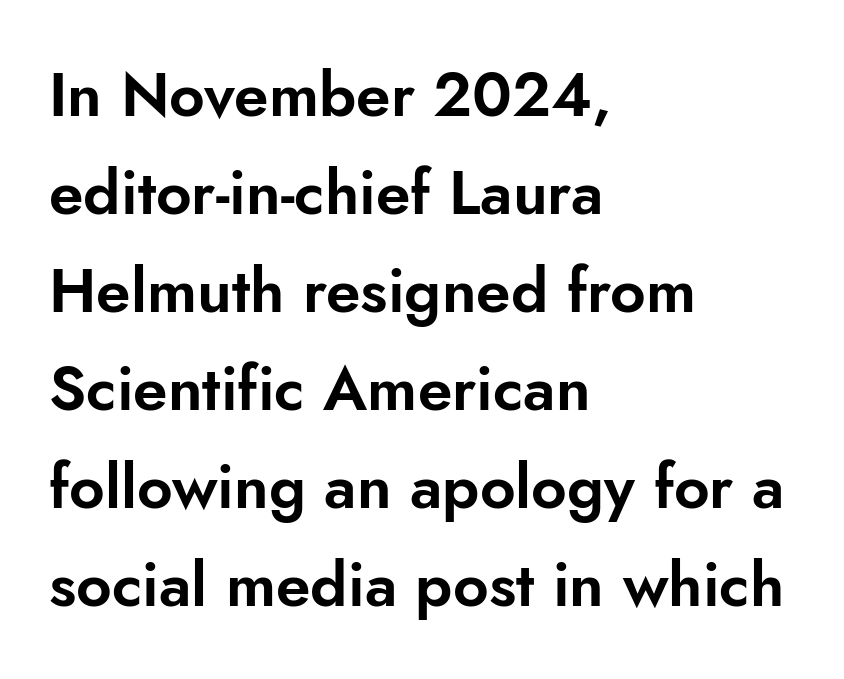
The space between consecutive lines is moderate. Check the space under the baseline: it is left empty. The face used here is proportionally spaced, like ordinary book or web type. The text was rendered using a sans face with plain stroke endings. When letters stand straight like this, we call the style roman or upright. The letterforms sit shoulder to shoulder at normal distance.
